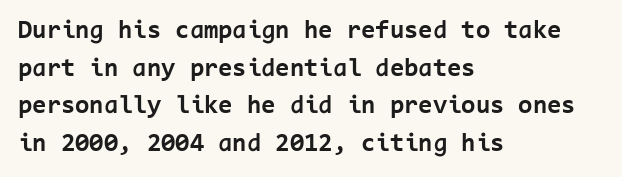
Q: Is the text bold? A: Yes.
Q: Is the text italic (slanted)? A: No, it is upright.
Q: Is the text underlined? A: No.
Q: How is the paragraph aligned? A: Left-aligned.
Q: Is the spacing between letters normal or unusually wide? A: Normal.
Q: Is the spacing between lines tight, normal or loose? A: Normal.
